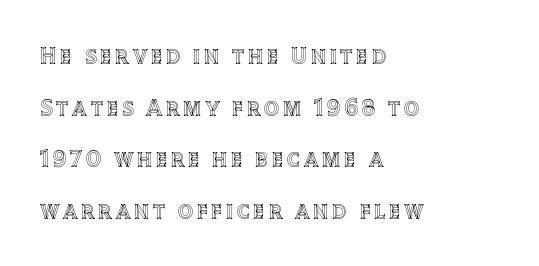
The image shows 24 px text type, upright; set left-aligned, loose line spacing (2.15x), not underlined.
